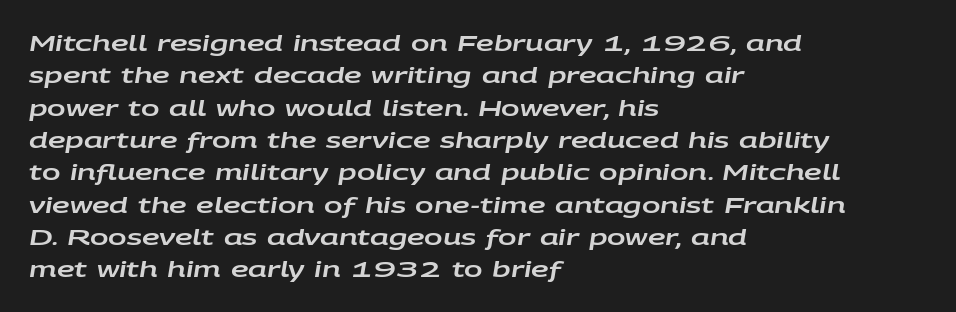
Q: Is the text italic (slanted)? A: Yes, it leans right by about 9 degrees.
Q: Is the text underlined? A: No.
Q: How is the paragraph aligned? A: Left-aligned.
Q: Is the spacing between letters normal or unusually wide? A: Normal.
Q: Is the spacing between lines tight, normal or loose? A: Normal.
